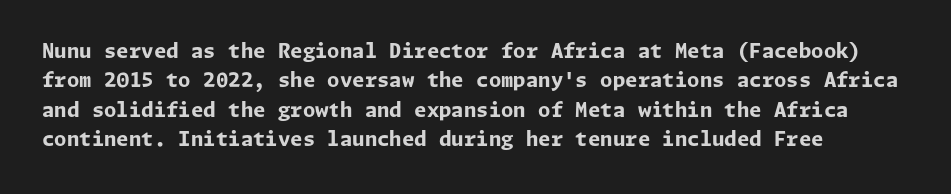
Nope, not italic — everything's standing straight. Regarding leading, the lines here are spaced in the standard way. Set as a true bold cut, around the 700 mark. Glyph-to-glyph distance matches everyday printed text. Words float on clear page, feet unadorned.
